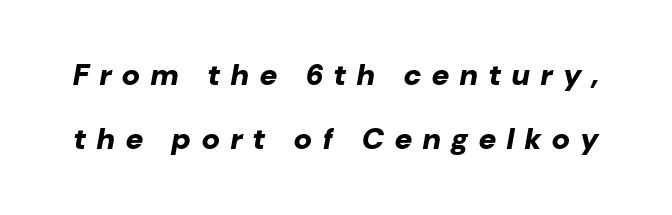
Q: Is the text bold? A: Yes.
Q: Is the text italic (slanted)? A: Yes, it leans right by about 10 degrees.
Q: Is the text underlined? A: No.
Q: Is the spacing between letters normal or unusually wide? A: Unusually wide.
Q: Is the spacing between lines tight, normal or loose? A: Loose.
Q: Width (condensed, normal, or wide)? A: Normal.
Q: Stroke contrast? A: Low.
Q: x-height? A: Medium.
Q: Monospaced? A: No.
